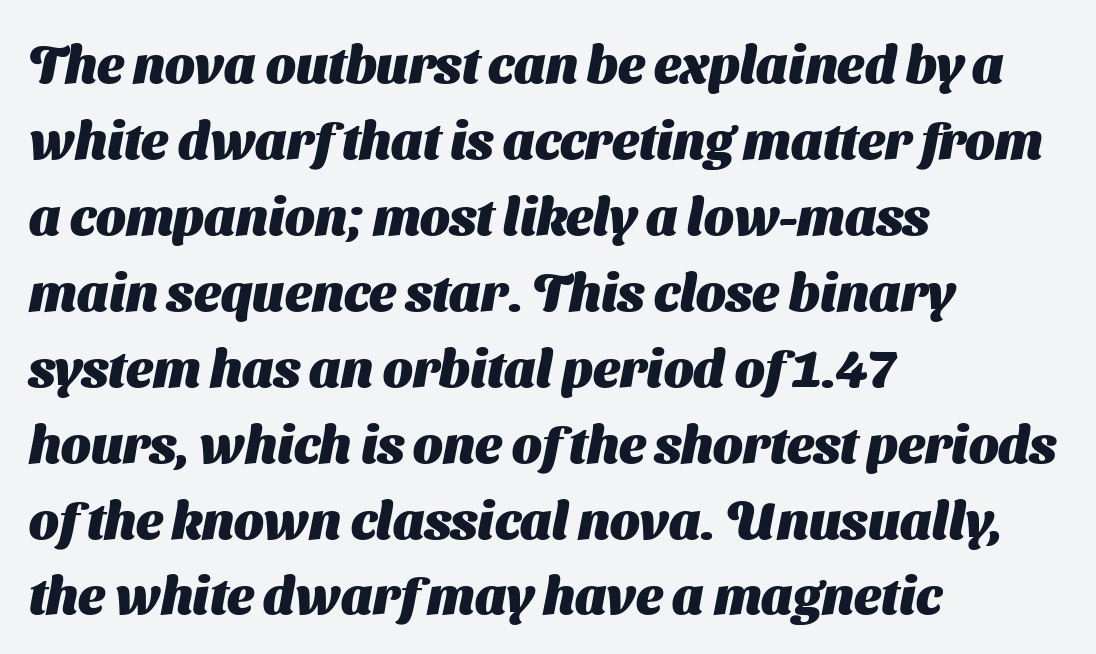
Q: Is the text bold? A: Yes.
Q: Is the typeface a serif or a sans-serif typeface? A: Sans-serif.
Q: Is the text underlined? A: No.
Q: How is the paragraph aligned? A: Left-aligned.
Q: Is the spacing between letters normal or unusually wide? A: Normal.
Q: Is the spacing between lines tight, normal or loose? A: Normal.
Q: Width (condensed, normal, or wide)? A: Normal.
Q: Stroke contrast? A: Medium.
Q: x-height? A: Medium.
Q: Monospaced? A: No.
